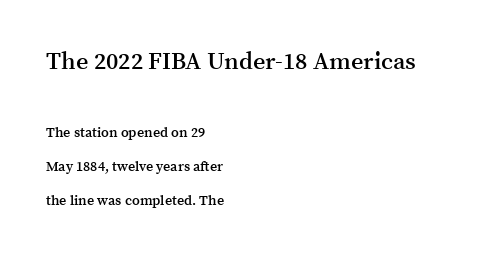
Q: Is the text bold? A: Semi-bold.
Q: Is the text italic (slanted)? A: No, it is upright.
Q: Is the text underlined? A: No.
Q: How is the paragraph aligned? A: Left-aligned.
Q: Is the spacing between letters normal or unusually wide? A: Normal.
Q: Is the spacing between lines tight, normal or loose? A: Loose.
Q: Which block of text is set in a larger size, the first (top) or the second (bottom)? A: The first (top) one.
